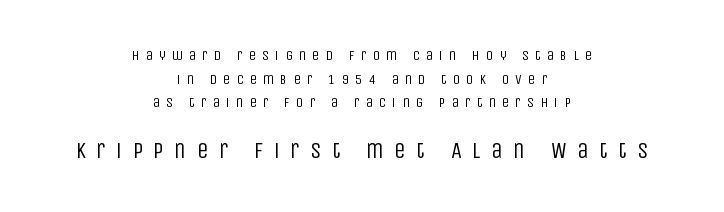
{"italic": "no", "bold": "no", "underline": "no", "align": "center", "line_spacing": "normal", "line_spacing_ratio": 1.68, "letter_spacing": "wide", "letter_spacing_em": 0.45, "larger_block": "second", "size_ratio": 1.64, "glyph_px": 23}
